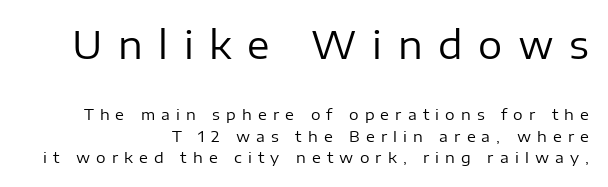
Q: Is the text bold? A: No.
Q: Is the text italic (slanted)? A: No, it is upright.
Q: Is the typeface a serif or a sans-serif typeface? A: Sans-serif.
Q: Is the text underlined? A: No.
Q: How is the paragraph aligned? A: Right-aligned.
Q: Is the spacing between letters normal or unusually wide? A: Unusually wide.
Q: Is the spacing between lines tight, normal or loose? A: Normal.
Q: Which block of text is set in a larger size, the first (top) or the second (bottom)? A: The first (top) one.
Q: Width (condensed, normal, or wide)? A: Normal.
Q: Stroke contrast? A: Low.
Q: x-height? A: Medium.
Q: Monospaced? A: No.
